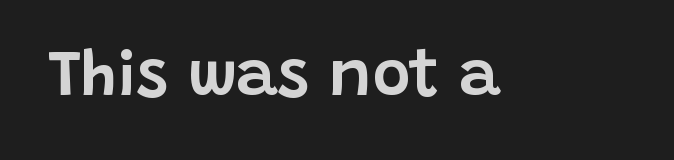
The image shows 64 px sans-serif type, upright; set normal letter spacing, not underlined; low stroke contrast and a large x-height.
